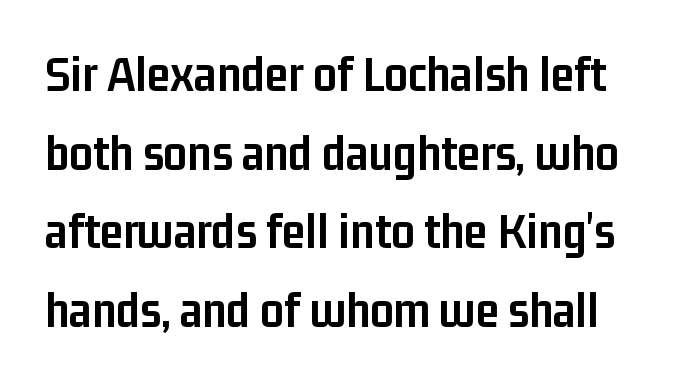
{"serif": "no", "italic": "no", "bold": "yes", "weight": "semibold", "width": "condensed", "stroke_contrast": "low", "x_height": "medium", "monospaced": "no", "underline": "no", "line_spacing": "normal", "line_spacing_ratio": 1.51, "letter_spacing": "normal", "letter_spacing_em": 0.0, "glyph_px": 52}
